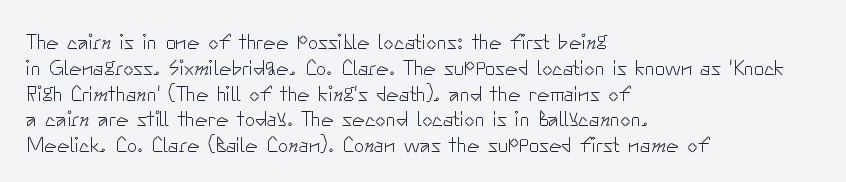
Visually the block forms a straight wall on the left and a jagged coastline on the right. This sample uses plain, unmodified letter spacing. The face looks like a standard text weight, possibly lighter. Check under the words: just untouched page. Does the lettering tilt? It doesn't — this is upright.
